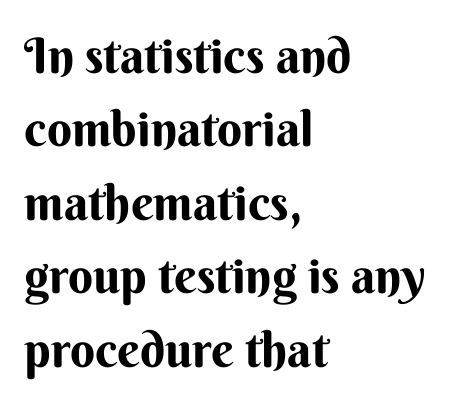
Every character sits straight up, as roman type does. How heavy is the stroke? Heavy — this is a bold. The face used here is a sans, in the tradition of grotesques and geometrics. The foot of each line stays bare and open. There is no visible air inserted between adjacent glyphs.
